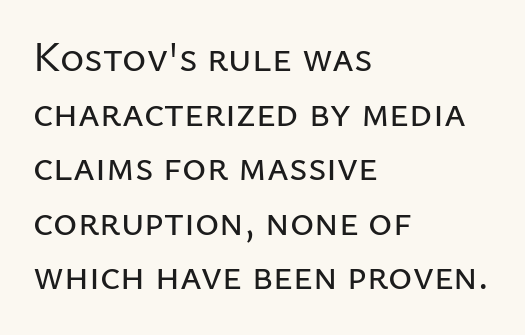
This is the regular roman posture of the typeface. This rendering uses left alignment, leaving the right contour irregular. The string is rendered with underlining switched off. Are there feet on the stems? There aren't — it's a sans. The letterforms sit shoulder to shoulder at normal distance.
